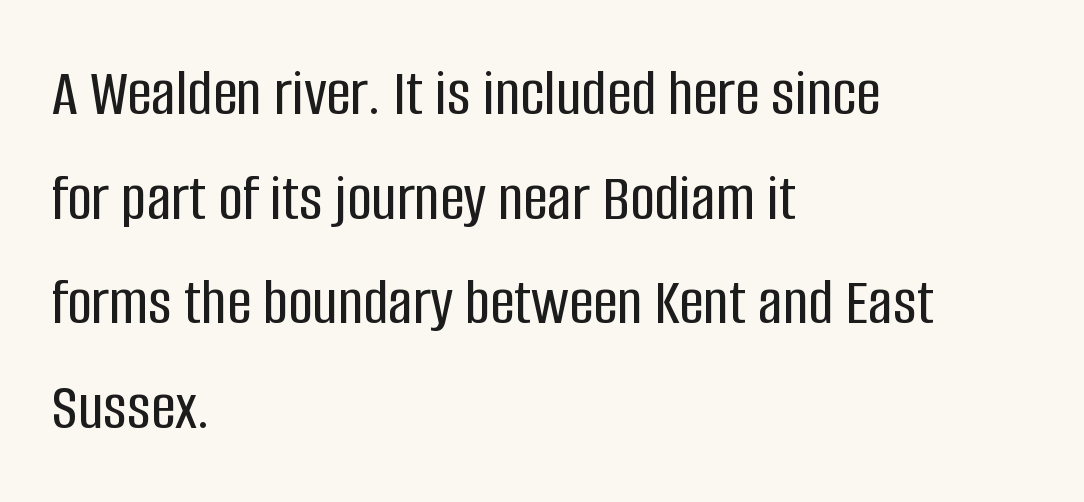
{"serif": "no", "italic": "no", "width": "condensed", "stroke_contrast": "low", "x_height": "large", "monospaced": "no", "underline": "no", "align": "left", "line_spacing": "normal", "line_spacing_ratio": 1.54, "letter_spacing": "normal", "letter_spacing_em": 0.0, "glyph_px": 68}
